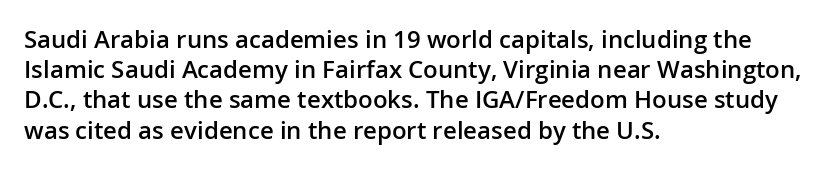
These lines are set flush left with a ragged right edge. Reading down the column, the eye jumps a familiar distance to each next line. The face used here is a semibold: visibly heavier than regular, lighter than bold. The specimen omits any rule beneath the text block's lines. Spacing between characters is what you'd get straight out of the box.
